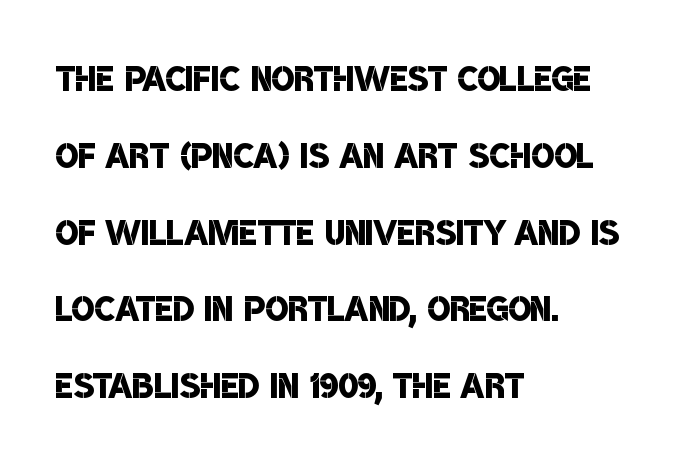
The image shows 48 px semibold, condensed sans-serif type; set left-aligned, normal line spacing (1.6x), normal letter spacing, not underlined; low stroke contrast and a large x-height.
